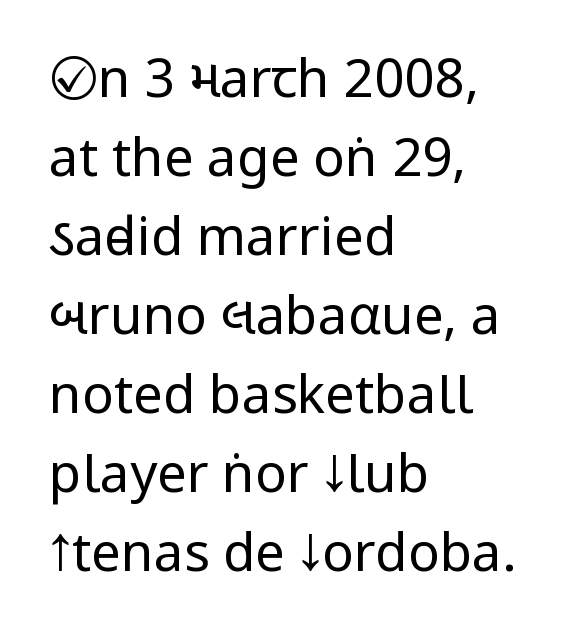
The image shows 53 px regular-weight, condensed sans-serif type, upright; set left-aligned, normal line spacing (1.49x), normal letter spacing, not underlined; low stroke contrast and a large x-height.
